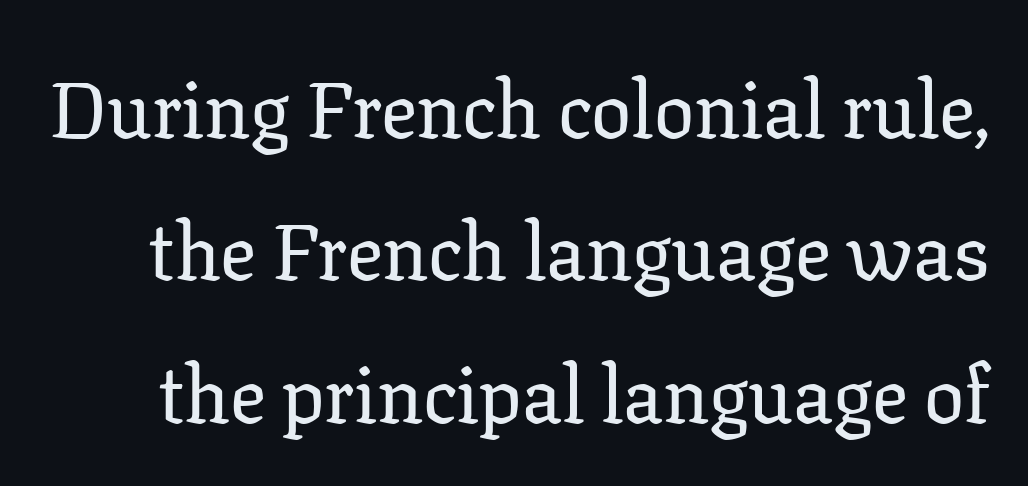
The image shows 80 px serif type, upright; set line spacing 1.78x, normal letter spacing, not underlined; low stroke contrast and a medium x-height.
